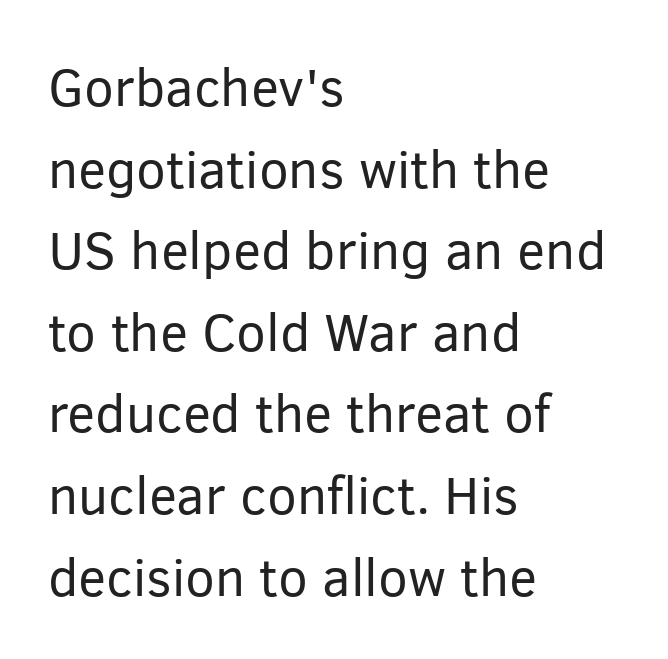
The image shows 53 px regular-weight sans-serif type, upright; set left-aligned, normal line spacing (1.54x), normal letter spacing, not underlined; low stroke contrast and a medium x-height.
